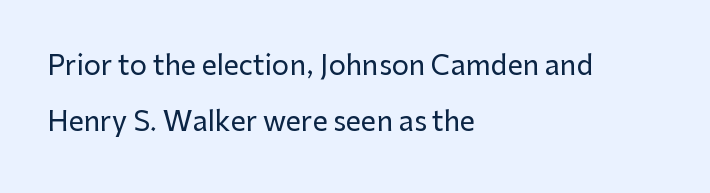
Any mark beneath the type? The region is blank. The axis of the letterforms is exactly vertical. The rag falls on the right side of this text block. Summary of vertical rhythm: relaxed, with wide interline spacing. The line texture is even and compact thanks to regular tracking.
